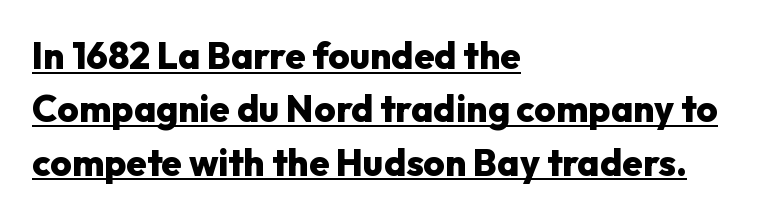
The image shows 37 px heavy sans-serif type, upright; set left-aligned, normal line spacing (1.44x), normal letter spacing, underlined; low stroke contrast and a medium x-height.
